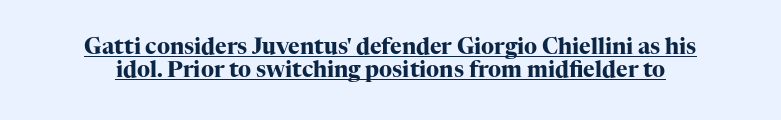
Each glyph is drawn with heavy, bold strokes. Quick note: underline on. These lines were composed using upright roman letters. Here the glyphs are tracked normally, forming tight word shapes.
